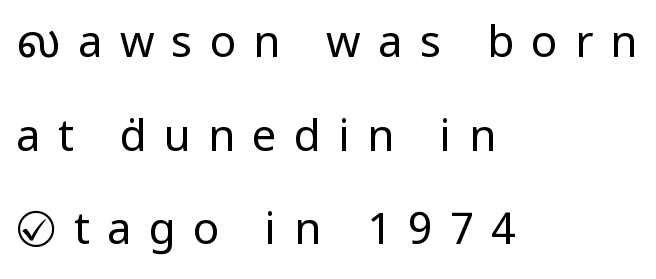
How would I describe the line gaps? Wide and relaxed. This rendering widens character spacing well past its baseline value. This rendering employs a face without finishing strokes, i.e., a sans-serif. Glance below the letters and you will spot only blank space. These glyphs show unthickened strokes, regular width or finer. Posture: straight, roman, zero tilt.
